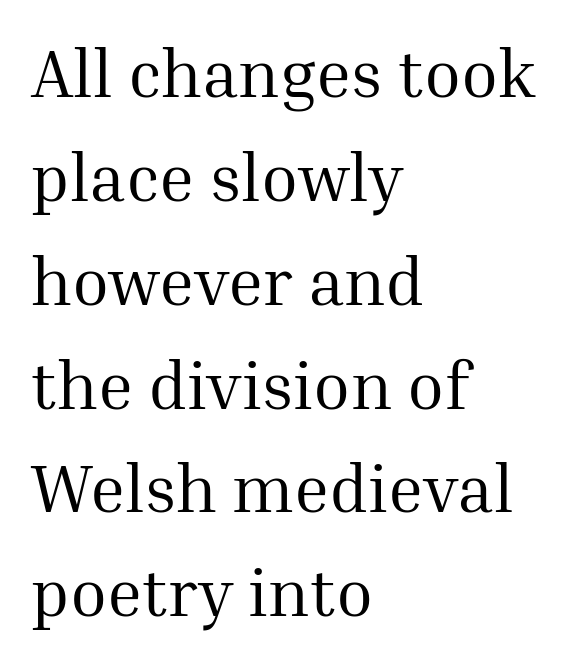
{"serif": "yes", "italic": "no", "bold": "no", "weight": "regular", "width": "normal", "stroke_contrast": "medium", "x_height": "medium", "monospaced": "no", "underline": "no", "align": "left", "line_spacing": "normal", "line_spacing_ratio": 1.55, "letter_spacing": "normal", "letter_spacing_em": 0.0, "glyph_px": 67}
